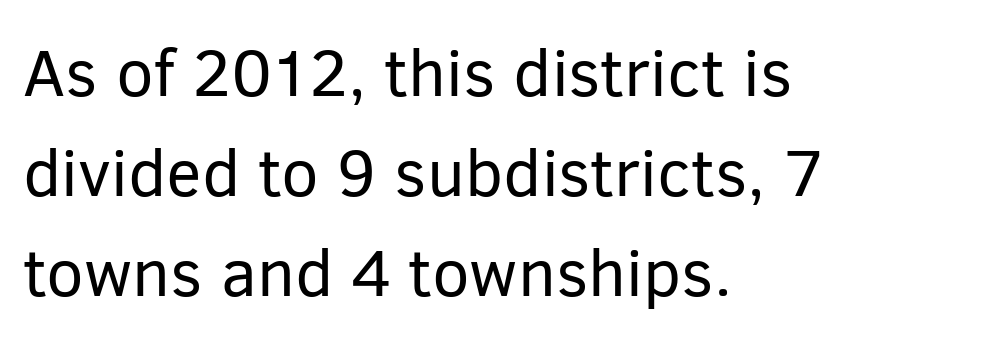
To sum up the face: it is a sans, with no serifs. You could not count columns in this text — the font is proportionally spaced. The string is rendered with underlining switched off. When letters stand straight like this, we call the style roman or upright.
